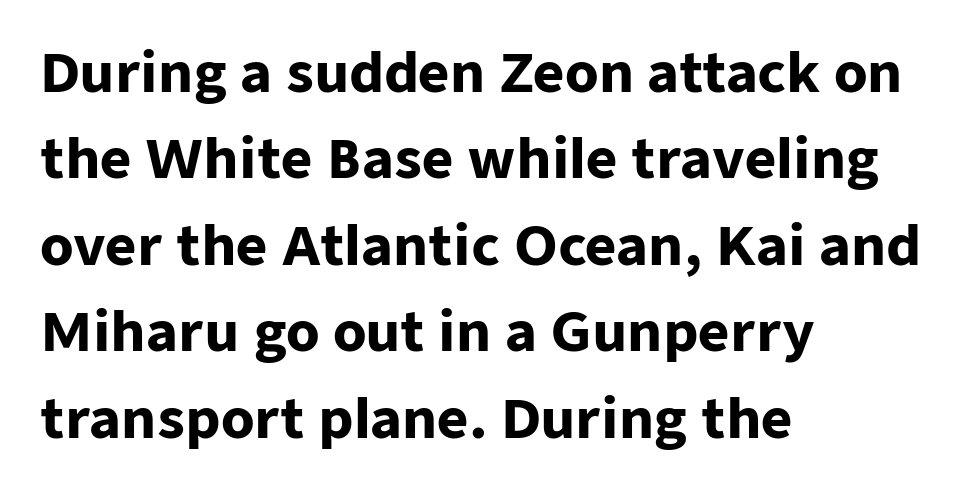
Q: Is the text bold? A: Yes.
Q: Is the text italic (slanted)? A: No, it is upright.
Q: Is the typeface a serif or a sans-serif typeface? A: Sans-serif.
Q: Is the text underlined? A: No.
Q: How is the paragraph aligned? A: Left-aligned.
Q: Is the spacing between letters normal or unusually wide? A: Normal.
Q: Is the spacing between lines tight, normal or loose? A: Normal.
Q: Width (condensed, normal, or wide)? A: Normal.
Q: Stroke contrast? A: Low.
Q: x-height? A: Medium.
Q: Monospaced? A: No.
